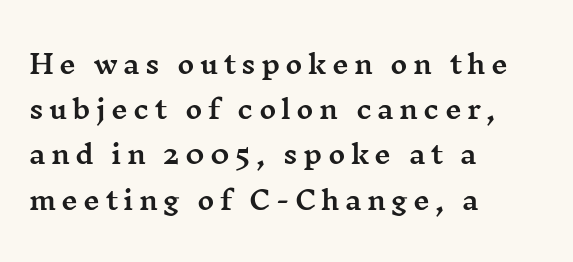
The image shows 26 px text type, upright; set left-aligned, line spacing 1.74x, unusually wide letter spacing (+0.2 em), not underlined.
